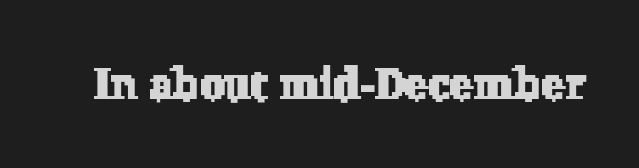
Varying glyph widths throughout — classic text-font behaviour. Plain, unruled lines of type. The glyphs in this specimen are seriffed. There is no visible air inserted between adjacent glyphs.
